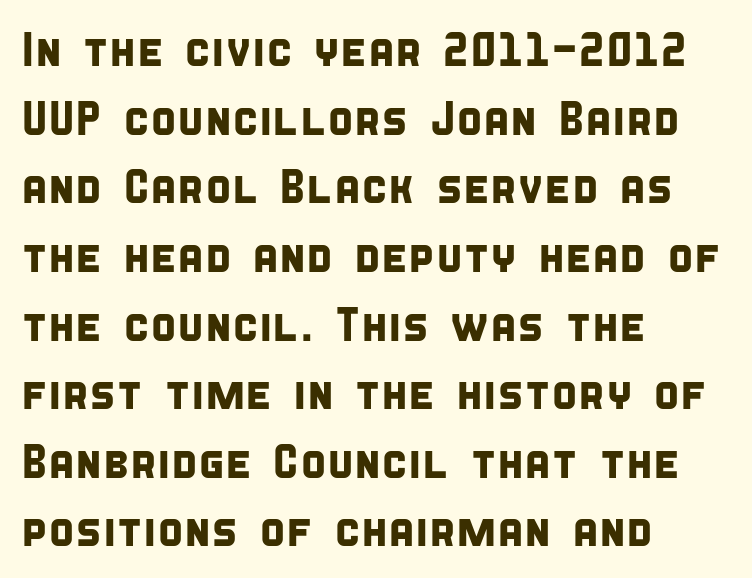
Q: Is the typeface a serif or a sans-serif typeface? A: Sans-serif.
Q: Is the text underlined? A: No.
Q: How is the paragraph aligned? A: Left-aligned.
Q: Is the spacing between letters normal or unusually wide? A: Normal.
Q: Is the spacing between lines tight, normal or loose? A: Normal.
Q: Width (condensed, normal, or wide)? A: Condensed.
Q: Stroke contrast? A: Low.
Q: x-height? A: Large.
Q: Monospaced? A: No.
